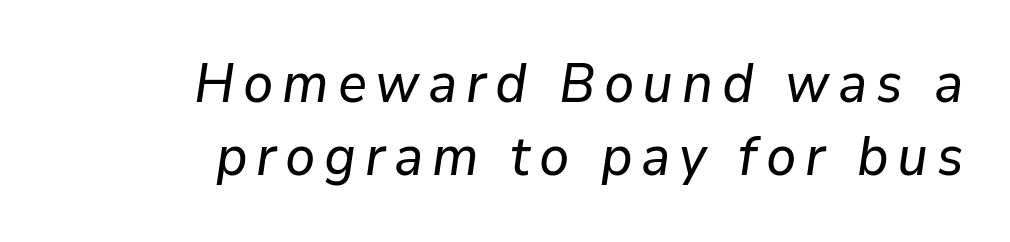
The image shows 54 px text type, italic (leaning right); set right-aligned, normal line spacing (1.35x), not underlined; low stroke contrast and a medium x-height.
